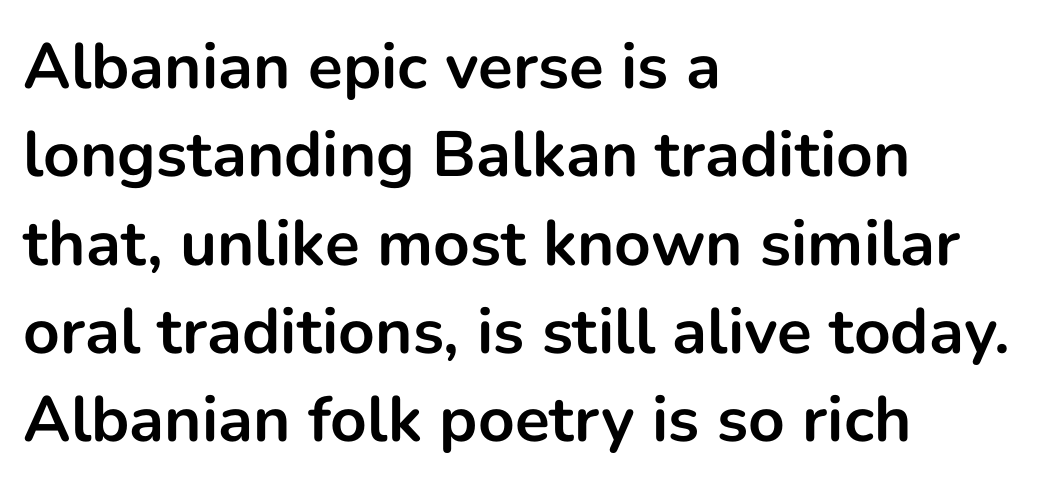
The image shows 64 px bold sans-serif type, upright; set left-aligned, normal line spacing (1.38x), normal letter spacing, not underlined; low stroke contrast and a medium x-height.
